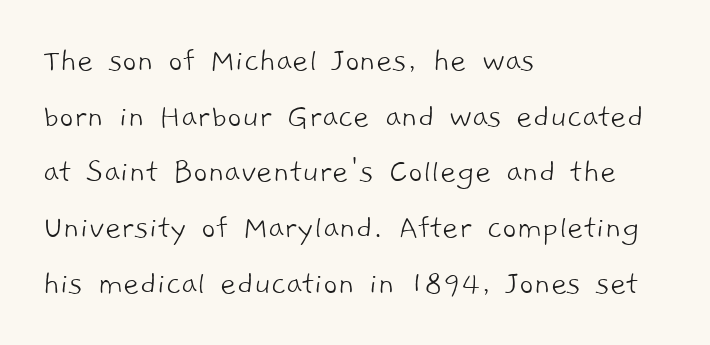
The line-height multiplier appears to be the usual default. Standard letterfit; no display-style spreading of the glyphs. Look at the bottom of the vertical strokes: they stop flat, with no serifs. Underlining? Definitely not there. Letters have the restrained weight of plain body copy at most. Do the characters align in a grid? No, the font is proportional.
